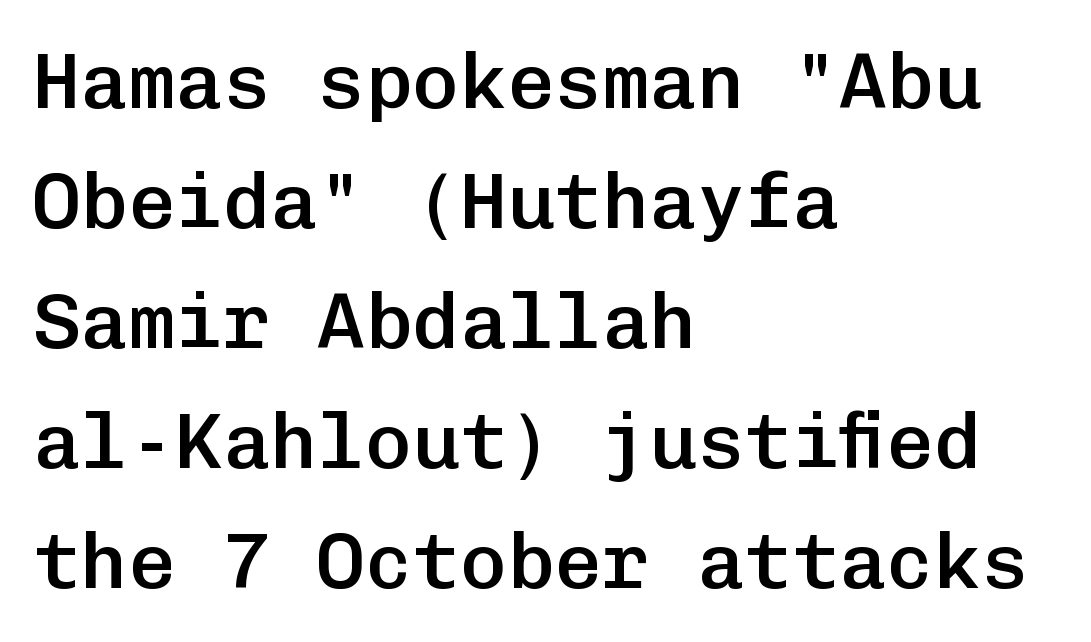
The image shows 79 px semibold sans-serif type, upright, monospaced; set left-aligned, normal line spacing (1.52x), normal letter spacing, not underlined; low stroke contrast and a medium x-height.
